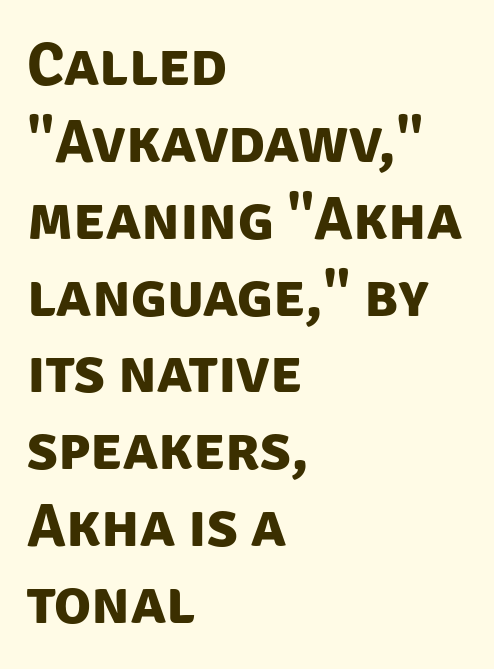
The image shows 61 px bold sans-serif type; set left-aligned, normal line spacing (1.26x), normal letter spacing, not underlined; low stroke contrast and a large x-height.
